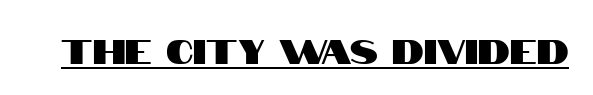
This is roman type, the default non-slanted kind. The letters carry no serifs — their stems end cleanly without finishing strokes. Spacing verdict: proportional, widths tailored to each character. A continuous stroke trails under the words, as in a hyperlink.
